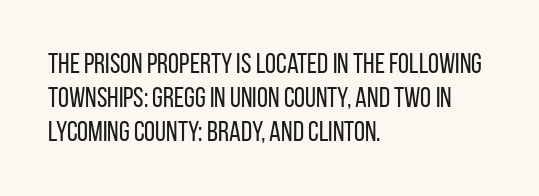
{"serif": "no", "italic": "no", "bold": "no", "weight": "regular", "width": "condensed", "stroke_contrast": "low", "x_height": "large", "monospaced": "no", "underline": "no", "align": "left", "line_spacing_ratio": 1.22, "letter_spacing": "normal", "letter_spacing_em": 0.0, "glyph_px": 28}
